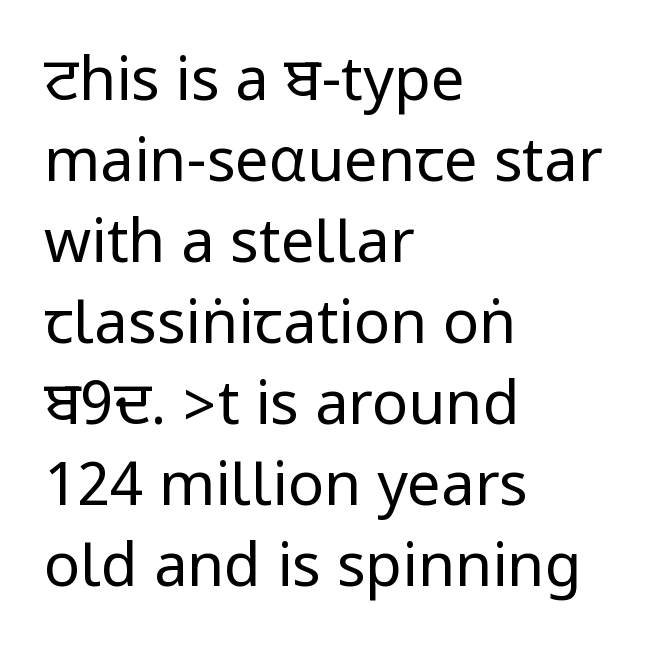
Bare-footed words on every line. The typography opts for an upright posture over an oblique one. Is this a sans? Yes — the strokes have no serifs. Look at the tracking — it's just the regular setting, nothing added.
